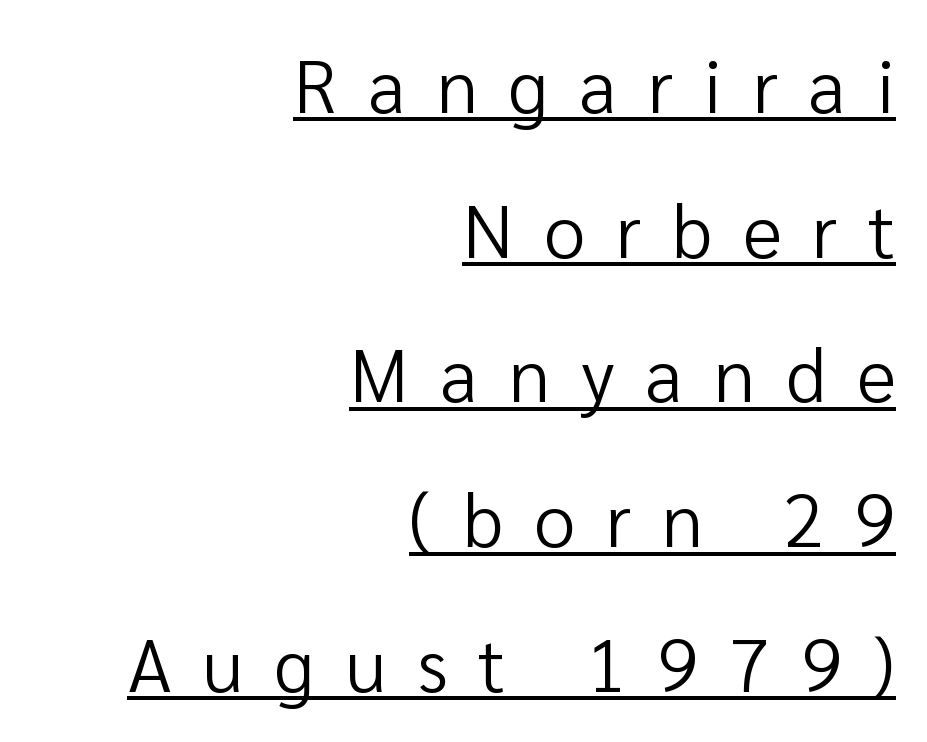
{"serif": "no", "italic": "no", "bold": "no", "weight": "regular", "width": "normal", "stroke_contrast": "low", "x_height": "medium", "monospaced": "no", "underline": "yes", "align": "right", "line_spacing": "loose", "line_spacing_ratio": 1.93, "letter_spacing": "wide", "letter_spacing_em": 0.41, "glyph_px": 75}
